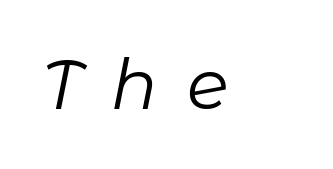
The image shows 69 px regular-weight type, italic (leaning right); set left-aligned, unusually wide letter spacing (+0.42 em), not underlined; low stroke contrast and a medium x-height.
